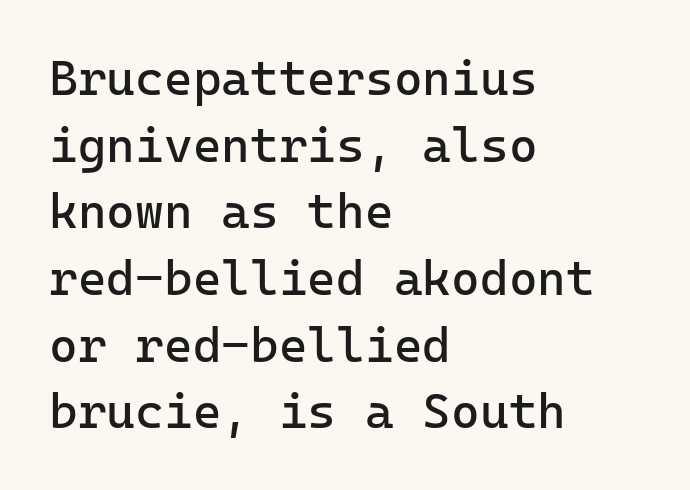
{"serif": "no", "italic": "no", "bold": "no", "weight": "regular", "width": "normal", "stroke_contrast": "low", "x_height": "medium", "underline": "no", "align": "left", "line_spacing": "normal", "line_spacing_ratio": 1.36, "letter_spacing": "normal", "letter_spacing_em": 0.0, "glyph_px": 49}
